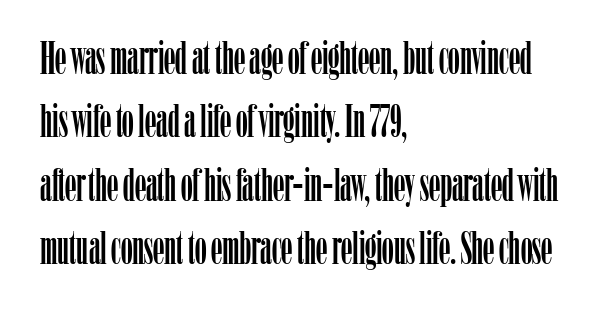
Q: Is the text italic (slanted)? A: No, it is upright.
Q: Is the typeface a serif or a sans-serif typeface? A: Serif.
Q: Is the text underlined? A: No.
Q: How is the paragraph aligned? A: Left-aligned.
Q: Is the spacing between letters normal or unusually wide? A: Normal.
Q: Is the spacing between lines tight, normal or loose? A: Normal.
Q: Width (condensed, normal, or wide)? A: Condensed.
Q: Stroke contrast? A: Low.
Q: x-height? A: Medium.
Q: Monospaced? A: No.
